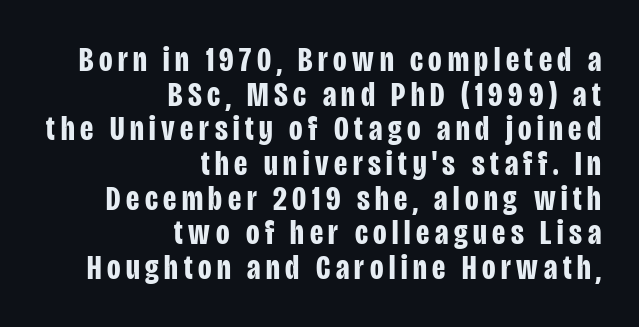
Q: Is the text bold? A: Yes.
Q: Is the text italic (slanted)? A: No, it is upright.
Q: Is the typeface a serif or a sans-serif typeface? A: Sans-serif.
Q: Is the text underlined? A: No.
Q: How is the paragraph aligned? A: Right-aligned.
Q: Is the spacing between lines tight, normal or loose? A: Tight.
Q: Width (condensed, normal, or wide)? A: Condensed.
Q: Stroke contrast? A: Low.
Q: x-height? A: Large.
Q: Monospaced? A: No.
